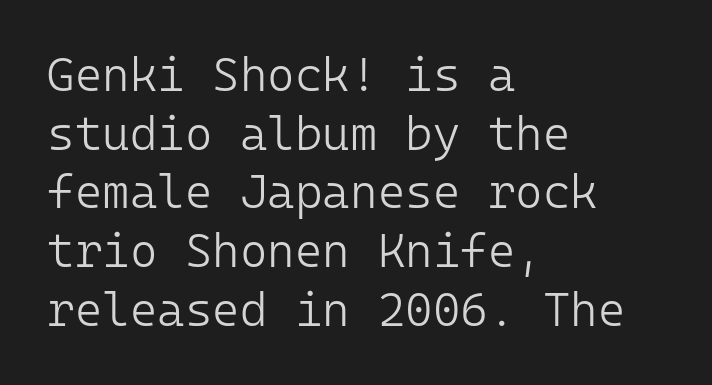
The image shows 47 px light sans-serif type, upright, monospaced; set left-aligned, normal line spacing (1.25x), normal letter spacing, not underlined; low stroke contrast and a medium x-height.
